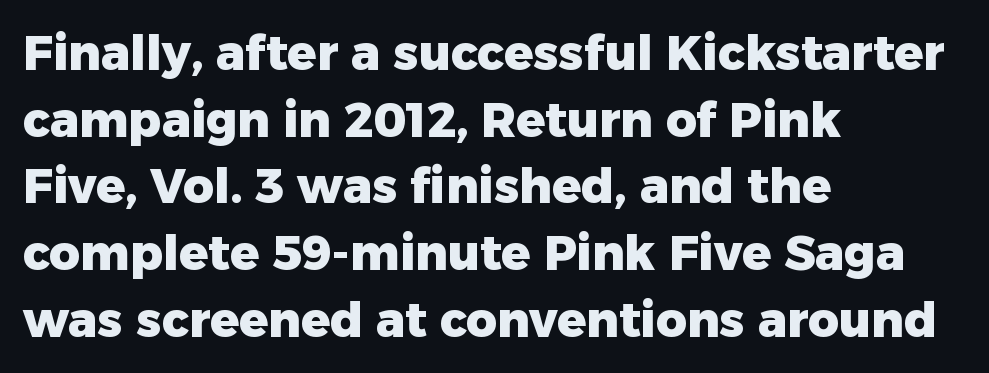
The ragged edge is on the right, which tells us the setting is flush left. I'd call this a sans setting — the letters go barefoot. This rendering features lettering with no underline. Note the varied advance widths — an 'i' is clearly narrower than an 'm'. A roman cut, with each character standing at attention.
